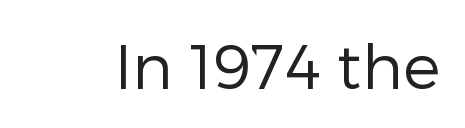
Q: Is the text bold? A: No.
Q: Is the text italic (slanted)? A: No, it is upright.
Q: Is the typeface a serif or a sans-serif typeface? A: Sans-serif.
Q: Is the text underlined? A: No.
Q: Is the spacing between letters normal or unusually wide? A: Normal.
Q: Width (condensed, normal, or wide)? A: Normal.
Q: Stroke contrast? A: Low.
Q: x-height? A: Medium.
Q: Monospaced? A: No.
